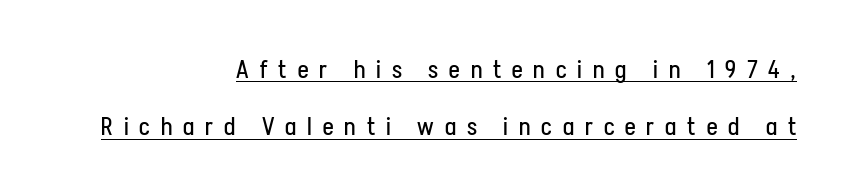
The image shows 25 px text type, upright; set right-aligned, loose line spacing (2.3x), unusually wide letter spacing (+0.44 em), underlined.
